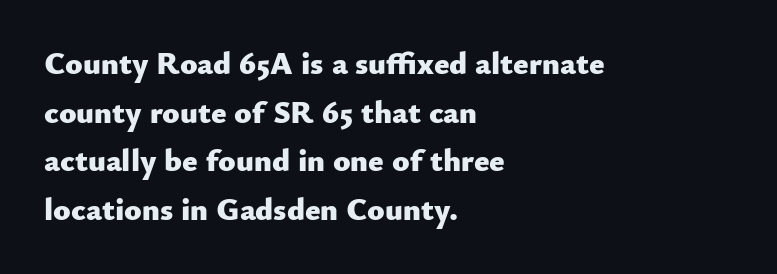
Q: Is the text bold? A: Yes.
Q: Is the text italic (slanted)? A: No, it is upright.
Q: Is the typeface a serif or a sans-serif typeface? A: Sans-serif.
Q: Is the text underlined? A: No.
Q: How is the paragraph aligned? A: Left-aligned.
Q: Is the spacing between letters normal or unusually wide? A: Normal.
Q: Is the spacing between lines tight, normal or loose? A: Normal.
Q: Width (condensed, normal, or wide)? A: Normal.
Q: Stroke contrast? A: Low.
Q: x-height? A: Small.
Q: Monospaced? A: No.
